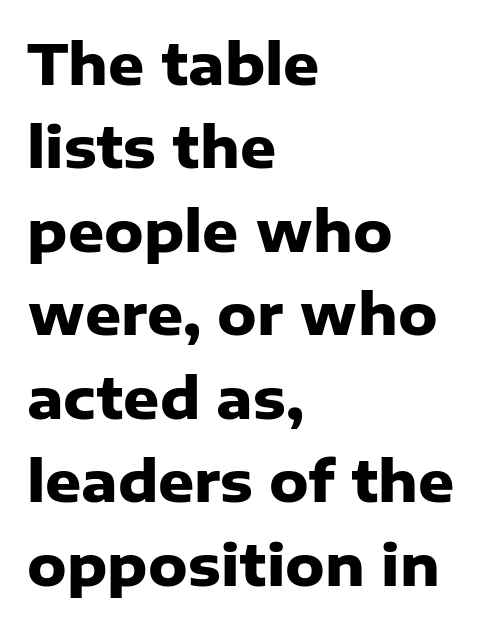
The image shows 56 px heavy sans-serif type, upright; set left-aligned, normal line spacing (1.49x), normal letter spacing, not underlined; low stroke contrast and a medium x-height.
